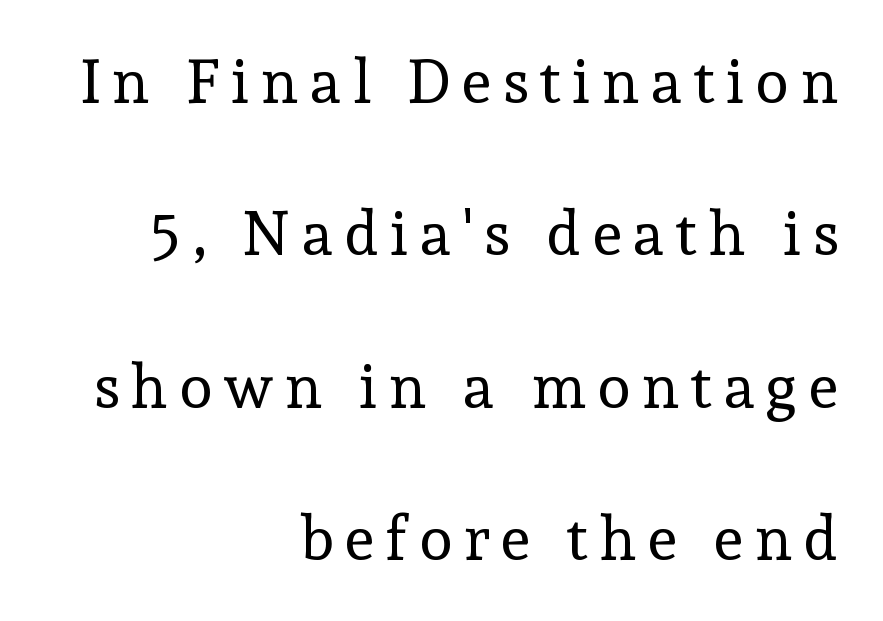
Q: Is the text bold? A: No.
Q: Is the text italic (slanted)? A: No, it is upright.
Q: Is the typeface a serif or a sans-serif typeface? A: Serif.
Q: Is the text underlined? A: No.
Q: How is the paragraph aligned? A: Right-aligned.
Q: Is the spacing between lines tight, normal or loose? A: Loose.
Q: Width (condensed, normal, or wide)? A: Normal.
Q: x-height? A: Medium.
Q: Monospaced? A: No.
